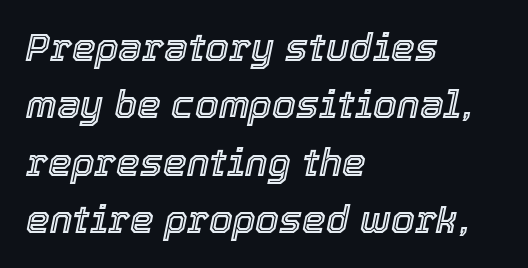
Letter spacing: default. Slanted lettering throughout. Looks like regular typesetting: each glyph gets only the width it needs. The setting favours the left margin, as ordinary paragraphs usually do. How would I describe the line gaps? Plain and ordinary.
